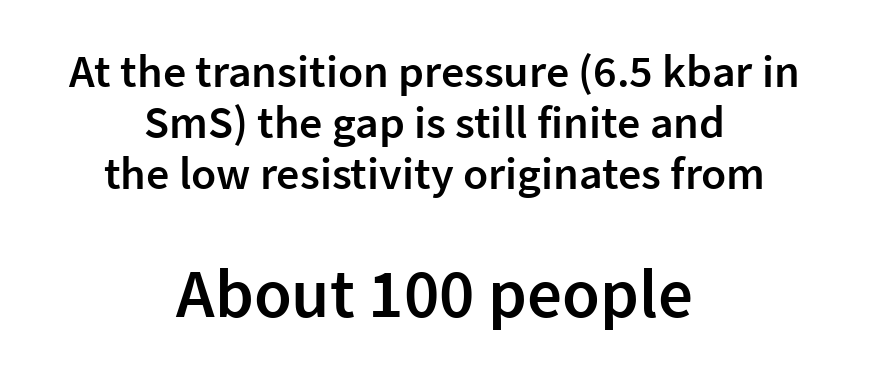
{"serif": "no", "italic": "no", "bold": "semi", "weight": "semibold", "width": "normal", "stroke_contrast": "low", "x_height": "medium", "monospaced": "no", "underline": "no", "align": "center", "line_spacing": "tight", "line_spacing_ratio": 1.11, "letter_spacing": "normal", "letter_spacing_em": 0.0, "larger_block": "second", "size_ratio": 1.5, "glyph_px": 69}
